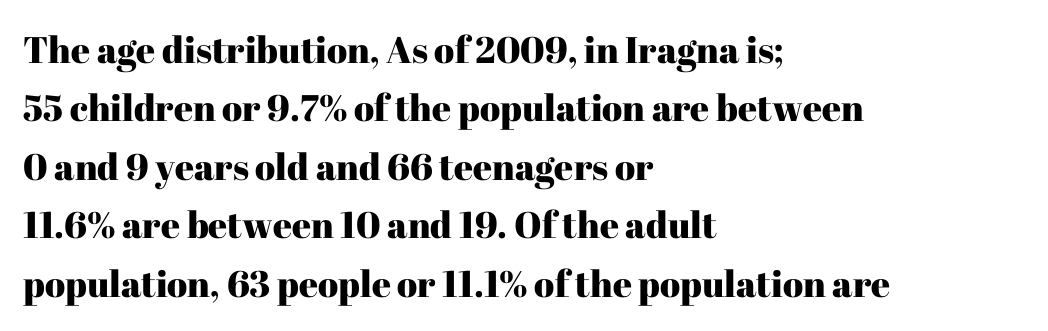
Q: Is the text italic (slanted)? A: No, it is upright.
Q: Is the typeface a serif or a sans-serif typeface? A: Serif.
Q: Is the text underlined? A: No.
Q: How is the paragraph aligned? A: Left-aligned.
Q: Is the spacing between letters normal or unusually wide? A: Normal.
Q: Is the spacing between lines tight, normal or loose? A: Normal.
Q: Width (condensed, normal, or wide)? A: Normal.
Q: Stroke contrast? A: High.
Q: x-height? A: Medium.
Q: Monospaced? A: No.
